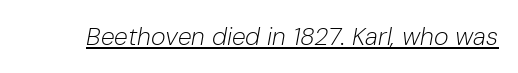
Q: Is the text bold? A: No.
Q: Is the text italic (slanted)? A: Yes, it leans right by about 10 degrees.
Q: Is the text underlined? A: Yes.
Q: Is the spacing between letters normal or unusually wide? A: Normal.
